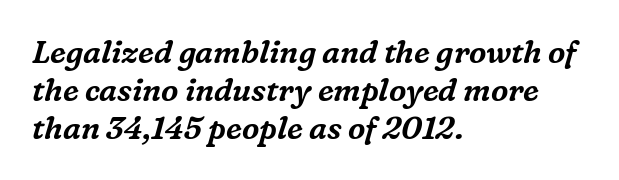
The image shows 31 px serif type, italic (leaning right); set left-aligned, line spacing 1.23x, normal letter spacing, not underlined; medium stroke contrast and a medium x-height.
